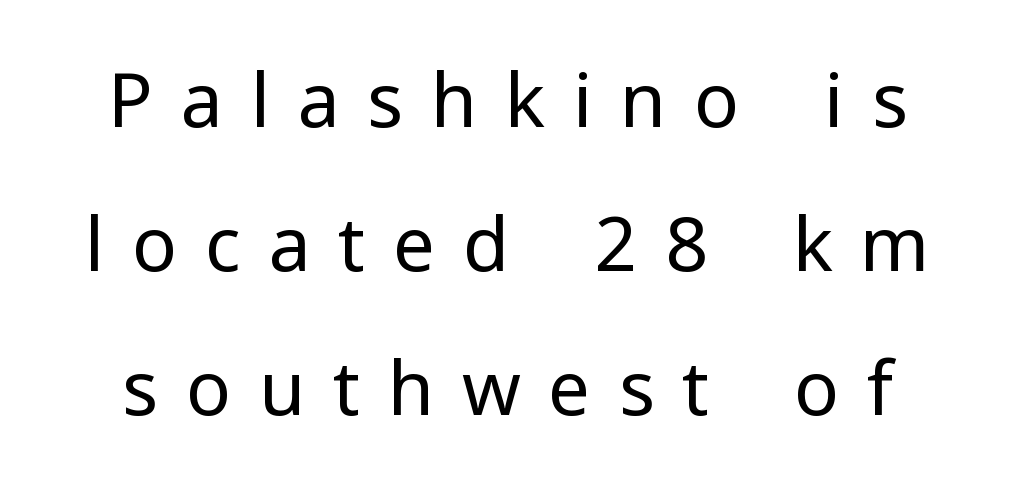
The image shows 75 px regular-weight sans-serif type, upright; set loose line spacing (1.92x), unusually wide letter spacing (+0.37 em), not underlined; low stroke contrast and a medium x-height.
